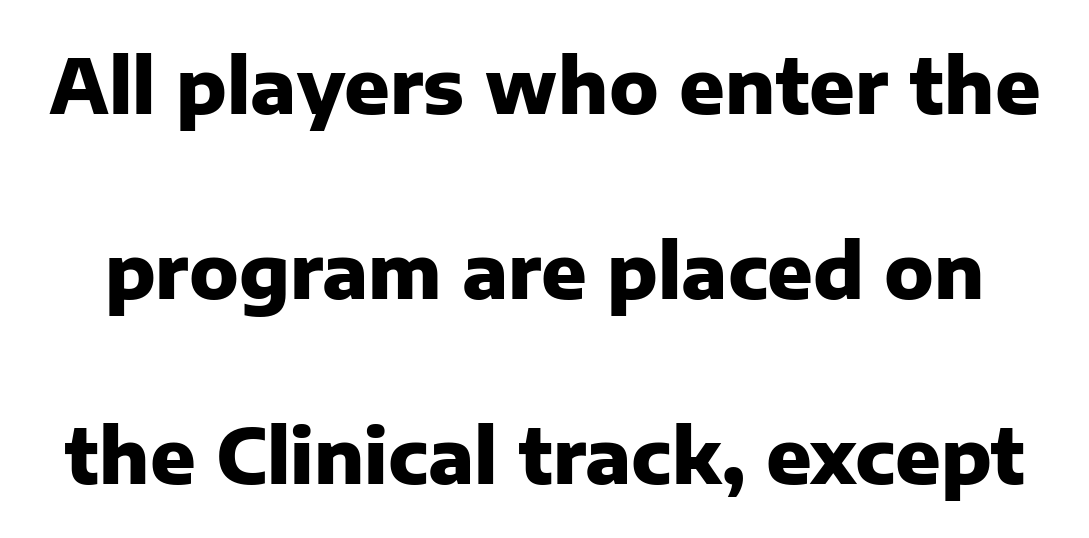
{"serif": "no", "italic": "no", "bold": "yes", "weight": "heavy", "width": "normal", "stroke_contrast": "low", "x_height": "medium", "monospaced": "no", "underline": "no", "line_spacing": "loose", "line_spacing_ratio": 2.47, "letter_spacing": "normal", "letter_spacing_em": 0.0, "glyph_px": 75}
